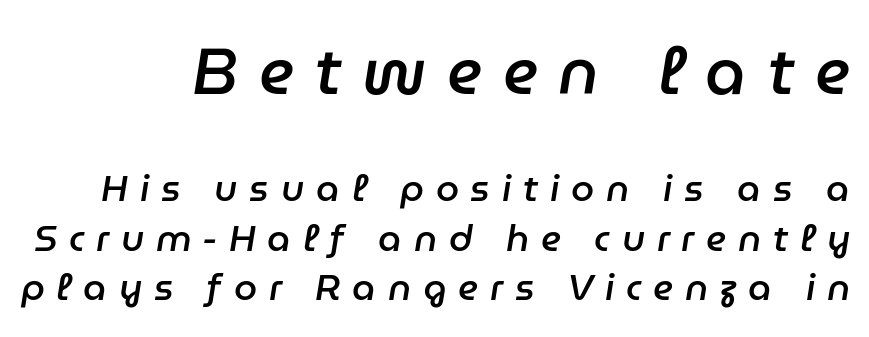
{"italic": "yes", "lean": "right", "slant_degrees": 9, "bold": "semi", "weight": "semibold", "width": "normal", "stroke_contrast": "low", "x_height": "medium", "monospaced": "no", "underline": "no", "align": "right", "line_spacing": "normal", "line_spacing_ratio": 1.34, "letter_spacing": "wide", "letter_spacing_em": 0.32, "larger_block": "first", "size_ratio": 1.76, "glyph_px": 65}
